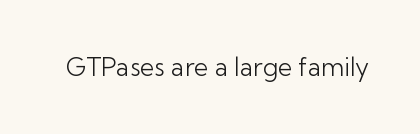
Q: Is the text bold? A: No.
Q: Is the text italic (slanted)? A: No, it is upright.
Q: Is the text underlined? A: No.
Q: Is the spacing between letters normal or unusually wide? A: Normal.
